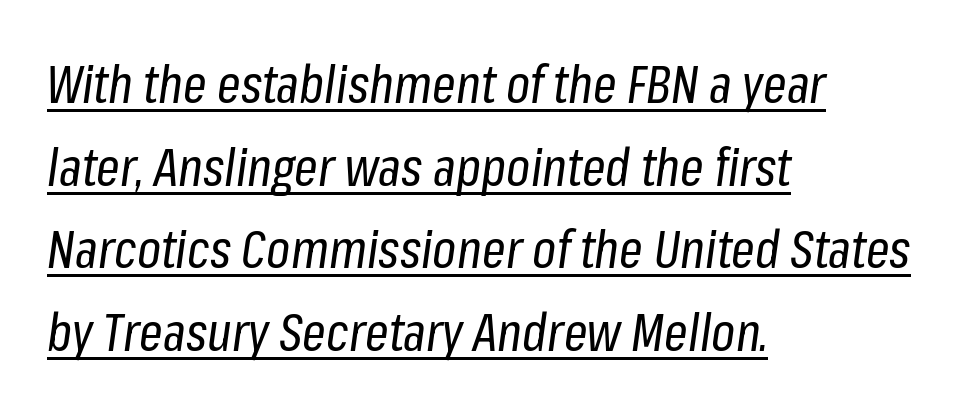
Q: Is the text bold? A: No.
Q: Is the text italic (slanted)? A: Yes, it leans right by about 8 degrees.
Q: Is the text underlined? A: Yes.
Q: How is the paragraph aligned? A: Left-aligned.
Q: Is the spacing between letters normal or unusually wide? A: Normal.
Q: Is the spacing between lines tight, normal or loose? A: Normal.
Q: Width (condensed, normal, or wide)? A: Condensed.
Q: Stroke contrast? A: Low.
Q: x-height? A: Medium.
Q: Monospaced? A: No.
